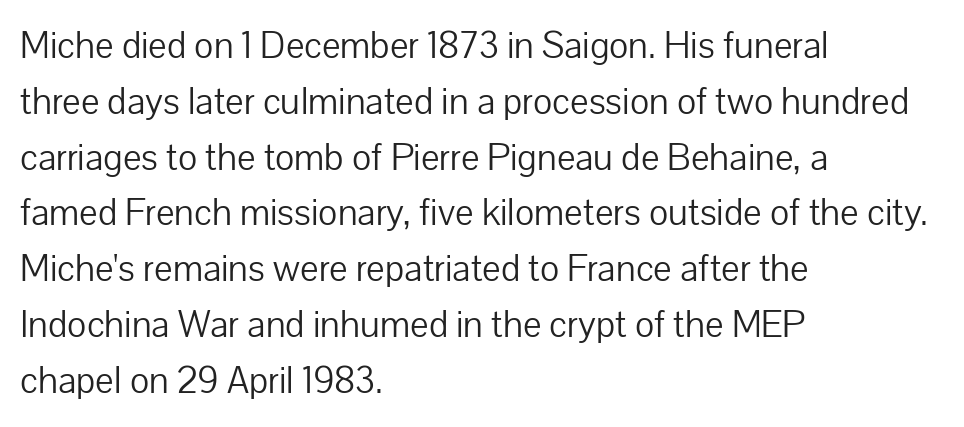
Q: Is the text bold? A: No.
Q: Is the text italic (slanted)? A: No, it is upright.
Q: Is the typeface a serif or a sans-serif typeface? A: Sans-serif.
Q: Is the text underlined? A: No.
Q: How is the paragraph aligned? A: Left-aligned.
Q: Is the spacing between letters normal or unusually wide? A: Normal.
Q: Is the spacing between lines tight, normal or loose? A: Normal.
Q: Width (condensed, normal, or wide)? A: Normal.
Q: Stroke contrast? A: Low.
Q: x-height? A: Medium.
Q: Monospaced? A: No.
